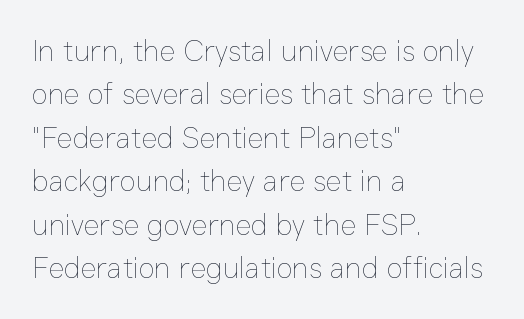
{"italic": "no", "bold": "no", "weight": "thin", "width": "normal", "stroke_contrast": "low", "x_height": "medium", "monospaced": "no", "underline": "no", "align": "left", "line_spacing": "normal", "line_spacing_ratio": 1.45, "letter_spacing": "normal", "letter_spacing_em": 0.0, "glyph_px": 30}
